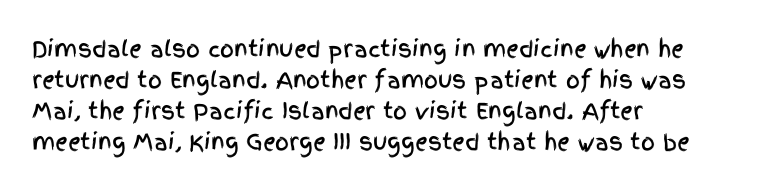
The image shows 22 px text type, upright; set left-aligned, normal line spacing (1.41x), normal letter spacing, not underlined.
